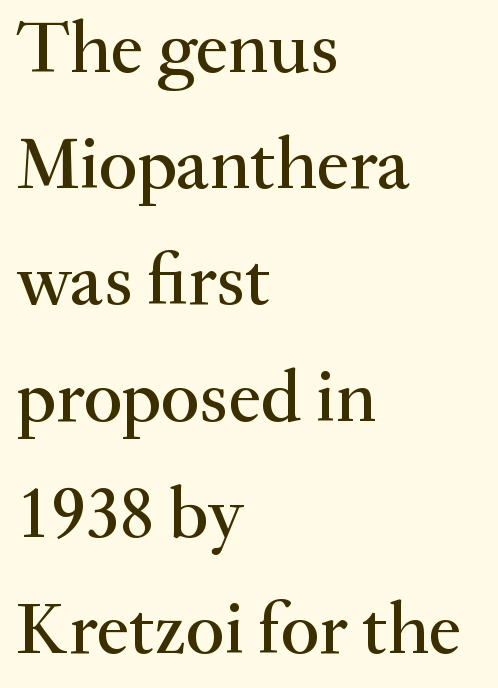
The image shows 74 px serif type, upright; set left-aligned, normal line spacing (1.57x), normal letter spacing, not underlined; medium stroke contrast and a small x-height.
